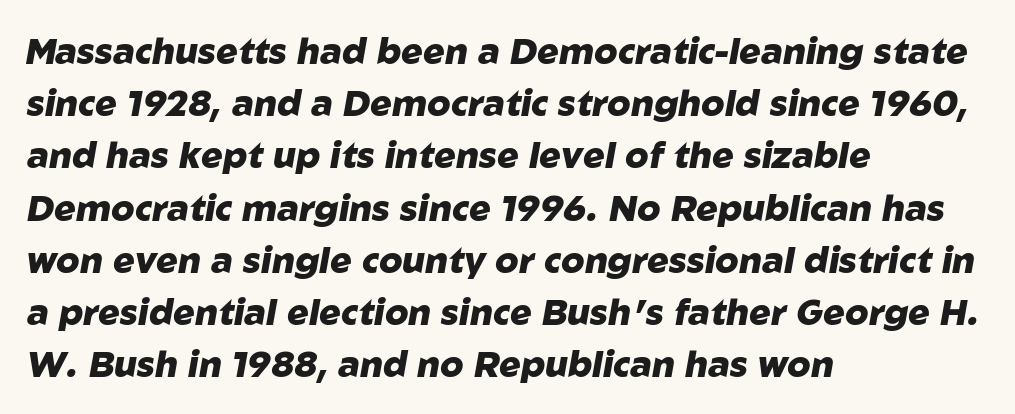
{"italic": "yes", "lean": "right", "slant_degrees": 10, "bold": "yes", "weight": "heavy", "width": "normal", "stroke_contrast": "low", "x_height": "medium", "monospaced": "no", "underline": "no", "align": "left", "line_spacing": "normal", "line_spacing_ratio": 1.45, "letter_spacing": "normal", "letter_spacing_em": 0.0, "glyph_px": 36}
